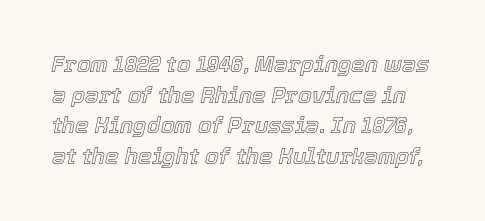
{"italic": "yes", "lean": "right", "slant_degrees": 12, "underline": "no", "line_spacing": "normal", "line_spacing_ratio": 1.39, "letter_spacing": "normal", "letter_spacing_em": 0.0, "glyph_px": 22}
